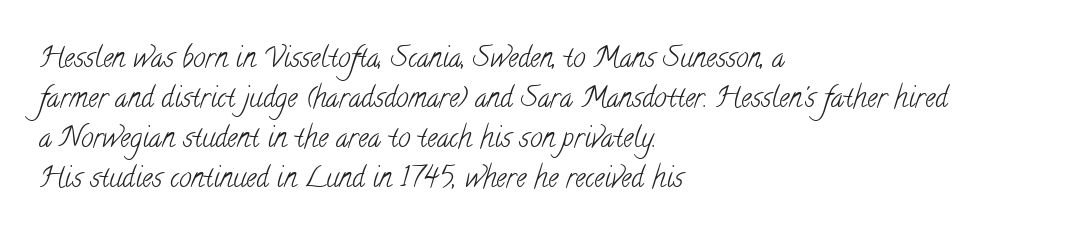
Tracking value appears to be zero — textbook default spacing. The rendering uses a moderate line-height, typical for paragraphs. Line beginnings align vertically; line endings do not. The weight would be labelled regular, book, light, or lighter still. Small tapered or slab feet sit at the stroke ends, so this counts as serif. The passage shown is typed in a proportional face where columns would drift.
